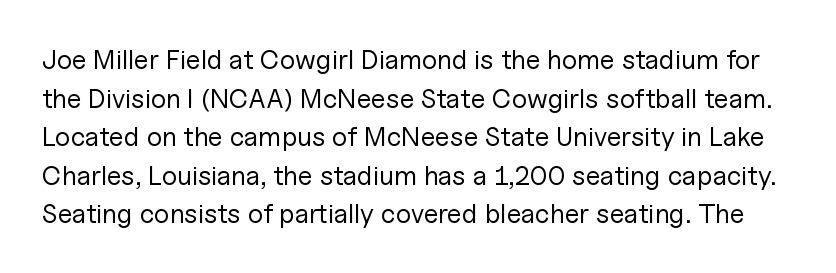
The image shows 27 px text type, upright; set normal line spacing (1.43x), normal letter spacing, not underlined.
